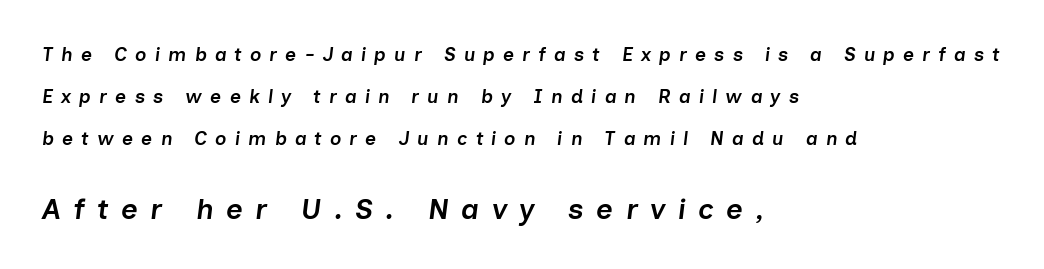
{"italic": "yes", "lean": "right", "slant_degrees": 7, "bold": "semi", "weight": "semibold", "width": "normal", "stroke_contrast": "low", "x_height": "medium", "monospaced": "no", "underline": "no", "align": "left", "line_spacing": "loose", "line_spacing_ratio": 2.2, "letter_spacing": "wide", "letter_spacing_em": 0.43, "larger_block": "second", "size_ratio": 1.53, "glyph_px": 29}
